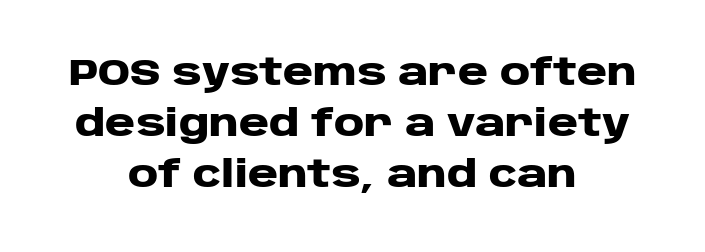
The image shows 37 px heavy, wide sans-serif type, upright; set centered, normal line spacing (1.38x), normal letter spacing, not underlined; low stroke contrast and a large x-height.
